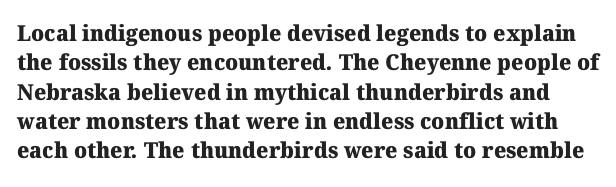
The image shows 22 px bold type; set normal line spacing (1.33x), normal letter spacing, not underlined.
